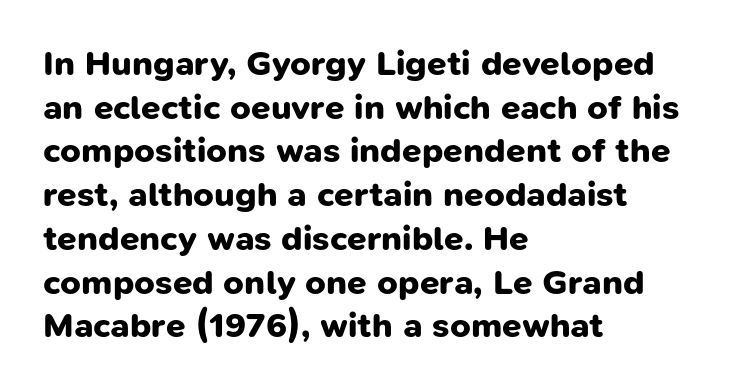
The image shows 35 px bold sans-serif type; set left-aligned, normal line spacing (1.25x), normal letter spacing, not underlined; low stroke contrast and a medium x-height.
